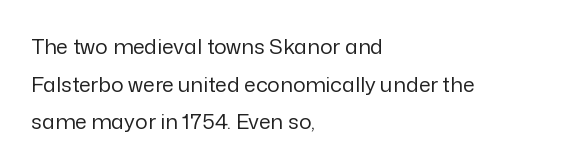
Q: Is the text bold? A: No.
Q: Is the text italic (slanted)? A: No, it is upright.
Q: Is the text underlined? A: No.
Q: How is the paragraph aligned? A: Left-aligned.
Q: Is the spacing between letters normal or unusually wide? A: Normal.
